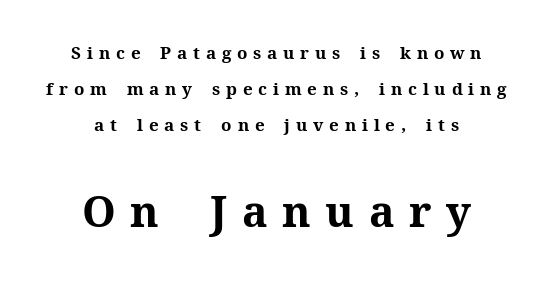
Q: Is the text bold? A: Yes.
Q: Is the text italic (slanted)? A: No, it is upright.
Q: Is the typeface a serif or a sans-serif typeface? A: Serif.
Q: Is the text underlined? A: No.
Q: How is the paragraph aligned? A: Centered.
Q: Is the spacing between letters normal or unusually wide? A: Unusually wide.
Q: Is the spacing between lines tight, normal or loose? A: Loose.
Q: Which block of text is set in a larger size, the first (top) or the second (bottom)? A: The second (bottom) one.
Q: Width (condensed, normal, or wide)? A: Normal.
Q: Stroke contrast? A: Medium.
Q: x-height? A: Medium.
Q: Monospaced? A: No.
